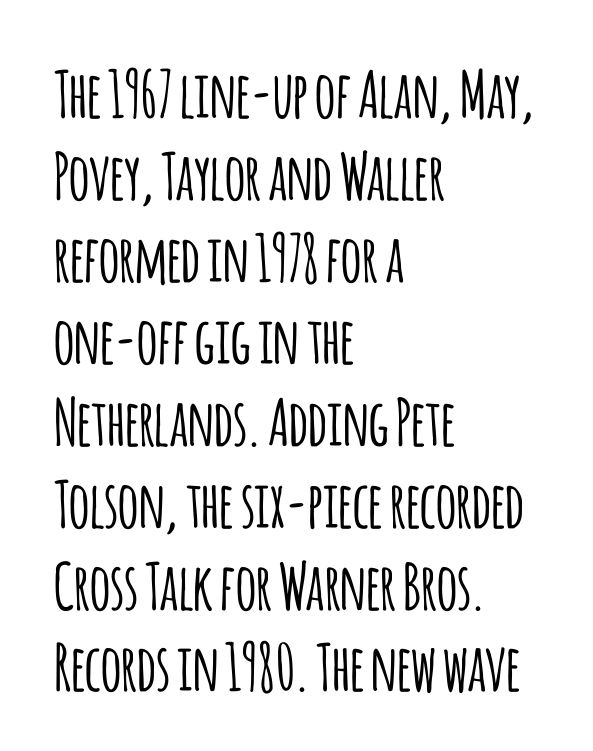
The image shows 64 px condensed sans-serif type, upright; set left-aligned, normal line spacing (1.28x), normal letter spacing, not underlined; low stroke contrast and a large x-height.
